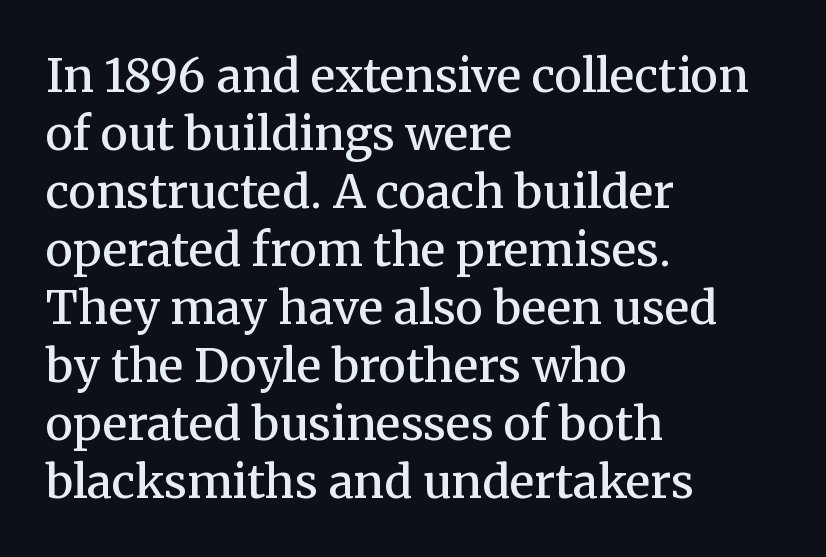
{"serif": "yes", "italic": "no", "bold": "semi", "weight": "semibold", "width": "normal", "stroke_contrast": "medium", "x_height": "medium", "monospaced": "no", "underline": "no", "align": "left", "line_spacing": "normal", "line_spacing_ratio": 1.26, "letter_spacing": "normal", "letter_spacing_em": 0.0, "glyph_px": 46}
